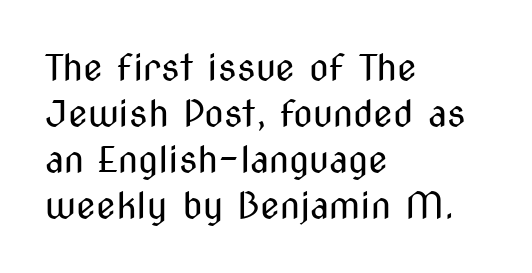
Type without underlining. A typesetter would label this face a sans. The letters advance in unequal steps, a hallmark of proportional type. Compared with a typical body face, this is equally light or lighter still. Honestly, the row spacing looks completely unremarkable.
